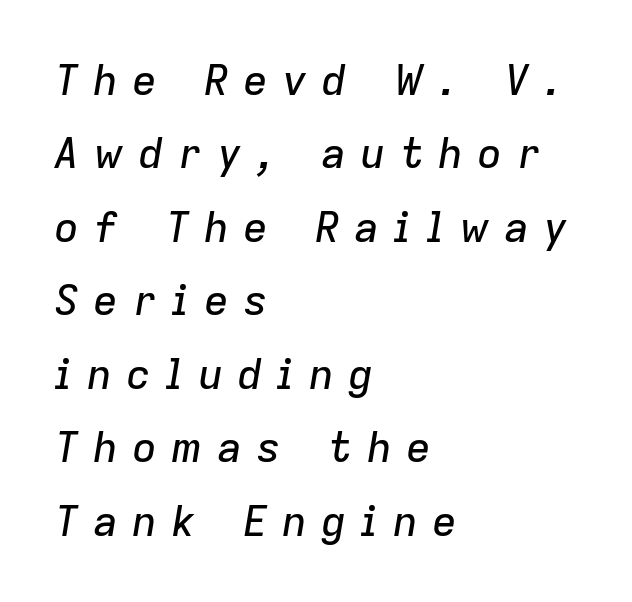
{"italic": "yes", "lean": "right", "slant_degrees": 9, "width": "normal", "stroke_contrast": "low", "x_height": "medium", "monospaced": "no", "underline": "no", "align": "left", "line_spacing_ratio": 1.75, "letter_spacing": "wide", "letter_spacing_em": 0.33, "glyph_px": 42}
